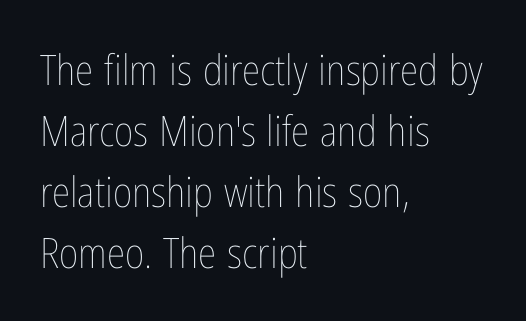
Q: Is the text bold? A: No.
Q: Is the text italic (slanted)? A: No, it is upright.
Q: Is the text underlined? A: No.
Q: How is the paragraph aligned? A: Left-aligned.
Q: Is the spacing between letters normal or unusually wide? A: Normal.
Q: Is the spacing between lines tight, normal or loose? A: Normal.
Q: Width (condensed, normal, or wide)? A: Condensed.
Q: Stroke contrast? A: Low.
Q: x-height? A: Medium.
Q: Monospaced? A: No.
